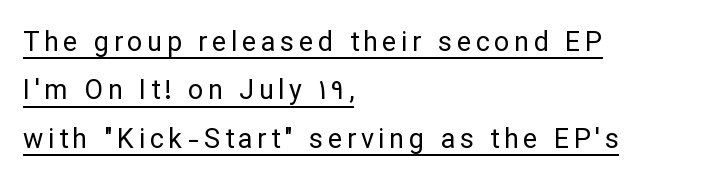
Nothing heavy about these letters — not bold at all. Unlike italic type, these characters show no tilt at all. Underlining? Definitely there. Reading down the block, your eye returns to a fixed left position each line.
